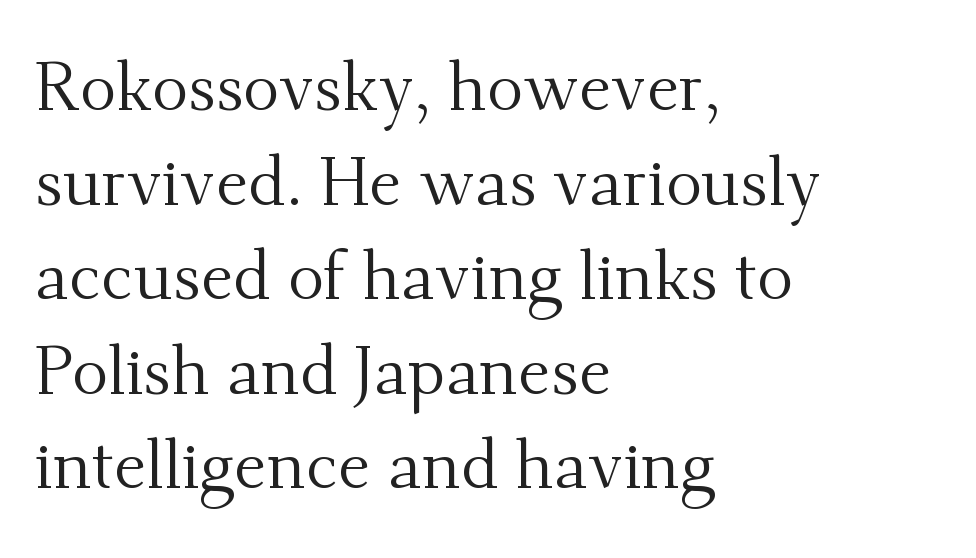
The horizontal fit of the characters is conventional and even. Teacher's note: observe the even left margin — that is flush-left alignment. The baseline area is clear. Summary of vertical rhythm: regular, with standard interline spacing. Do the letters lean? They stand straight. Stroke mass is kept to a normal reading level or below.
